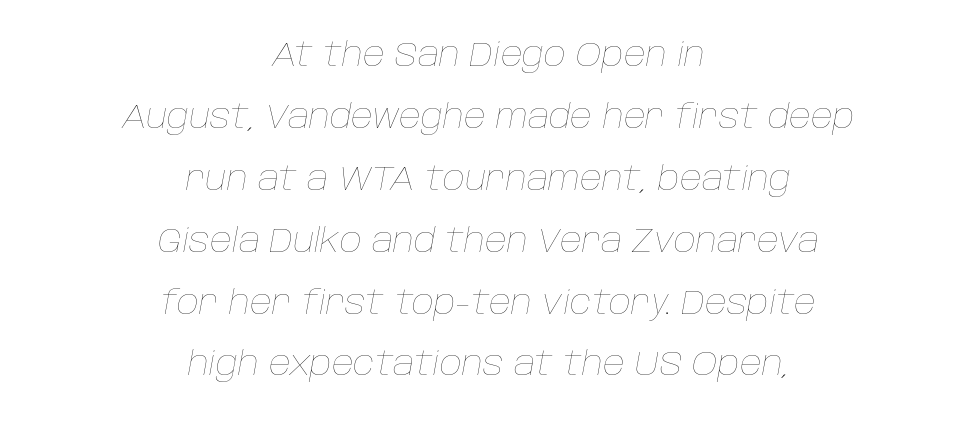
Q: Is the text bold? A: No.
Q: Is the text italic (slanted)? A: Yes, it leans right by about 10 degrees.
Q: Is the text underlined? A: No.
Q: How is the paragraph aligned? A: Centered.
Q: Is the spacing between letters normal or unusually wide? A: Normal.
Q: Width (condensed, normal, or wide)? A: Normal.
Q: Stroke contrast? A: Low.
Q: x-height? A: Large.
Q: Monospaced? A: No.
